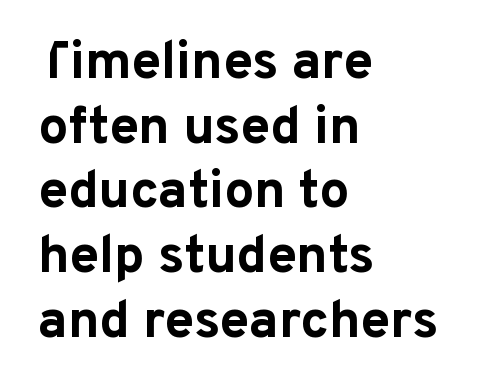
The image shows 53 px bold sans-serif type, upright; set left-aligned, line spacing 1.22x, normal letter spacing, not underlined; low stroke contrast and a medium x-height.
